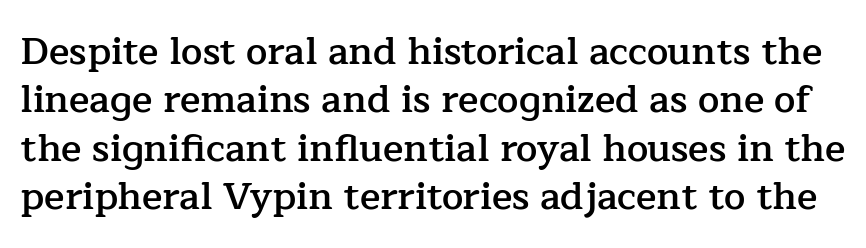
{"serif": "yes", "italic": "no", "bold": "semi", "weight": "semibold", "width": "normal", "stroke_contrast": "low", "x_height": "medium", "monospaced": "no", "underline": "no", "line_spacing": "normal", "line_spacing_ratio": 1.27, "letter_spacing": "normal", "letter_spacing_em": 0.0, "glyph_px": 38}
